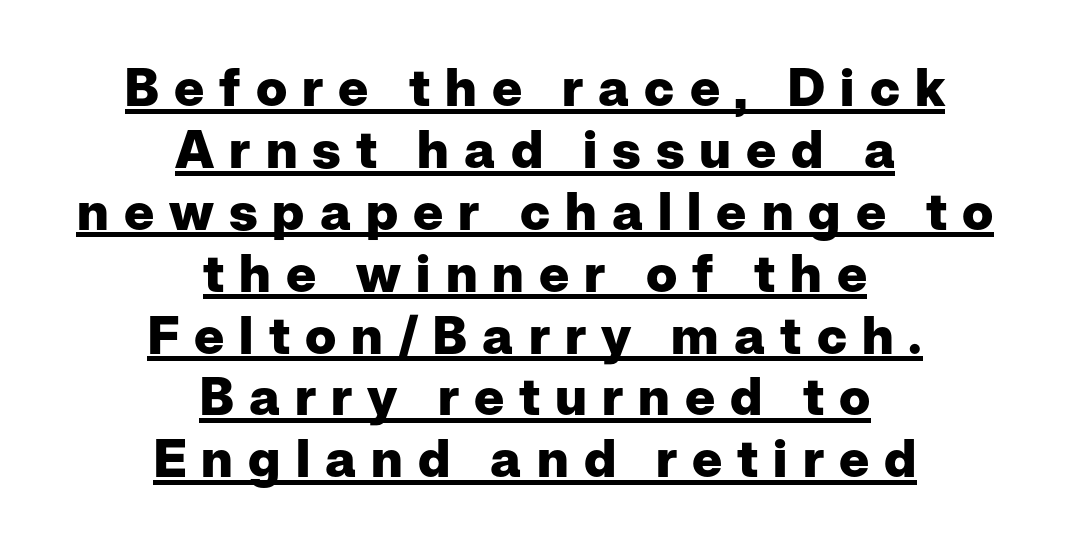
Is the letter spacing exaggerated? Yes — the characters are pushed far apart. Thick stems and heavy bowls — unmistakably bold. The specimen reads as upright at a glance. Does the copy run flush right? No — it is centered line by line. Notice how a bar underscores the lettering throughout.
